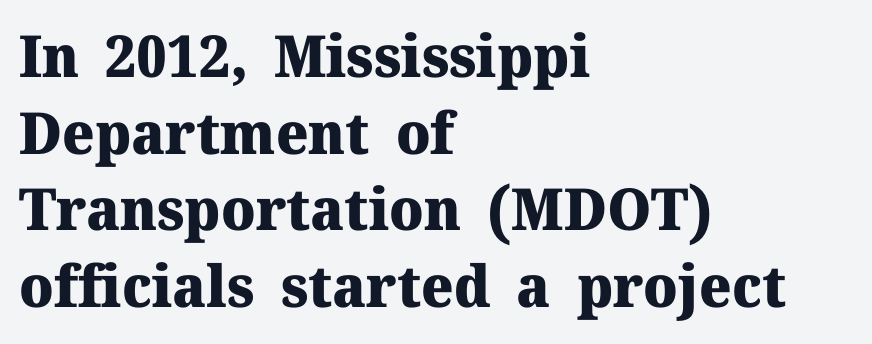
Q: Is the text bold? A: Yes.
Q: Is the text italic (slanted)? A: No, it is upright.
Q: Is the typeface a serif or a sans-serif typeface? A: Serif.
Q: Is the text underlined? A: No.
Q: How is the paragraph aligned? A: Left-aligned.
Q: Is the spacing between letters normal or unusually wide? A: Normal.
Q: Is the spacing between lines tight, normal or loose? A: Normal.
Q: Width (condensed, normal, or wide)? A: Normal.
Q: Stroke contrast? A: Medium.
Q: x-height? A: Medium.
Q: Monospaced? A: No.
